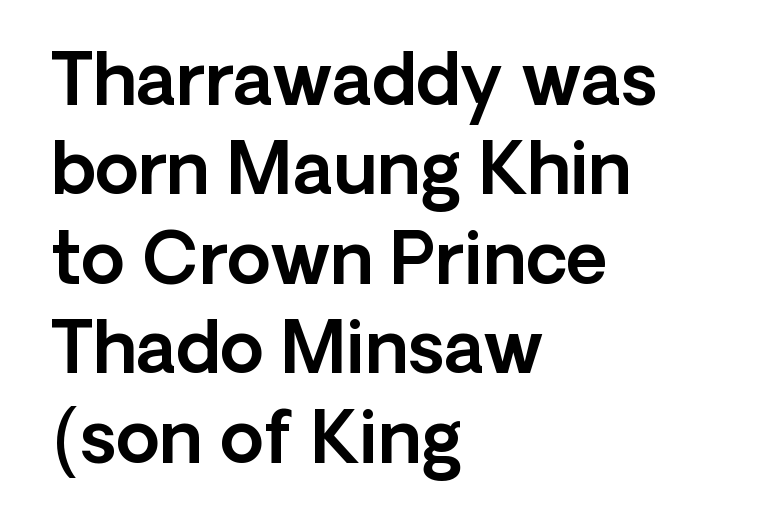
Q: Is the text italic (slanted)? A: No, it is upright.
Q: Is the typeface a serif or a sans-serif typeface? A: Sans-serif.
Q: Is the text underlined? A: No.
Q: How is the paragraph aligned? A: Left-aligned.
Q: Is the spacing between letters normal or unusually wide? A: Normal.
Q: Is the spacing between lines tight, normal or loose? A: Normal.
Q: Width (condensed, normal, or wide)? A: Normal.
Q: x-height? A: Medium.
Q: Monospaced? A: No.
